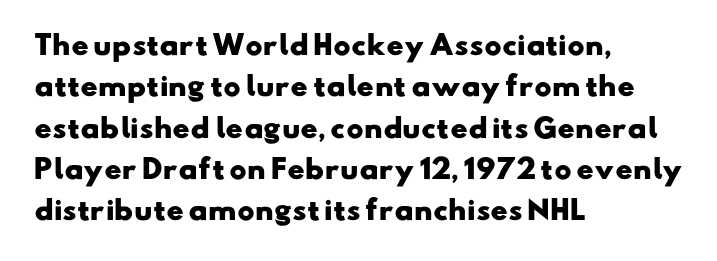
The image shows 26 px bold type; set left-aligned, normal line spacing (1.59x), normal letter spacing, not underlined.
